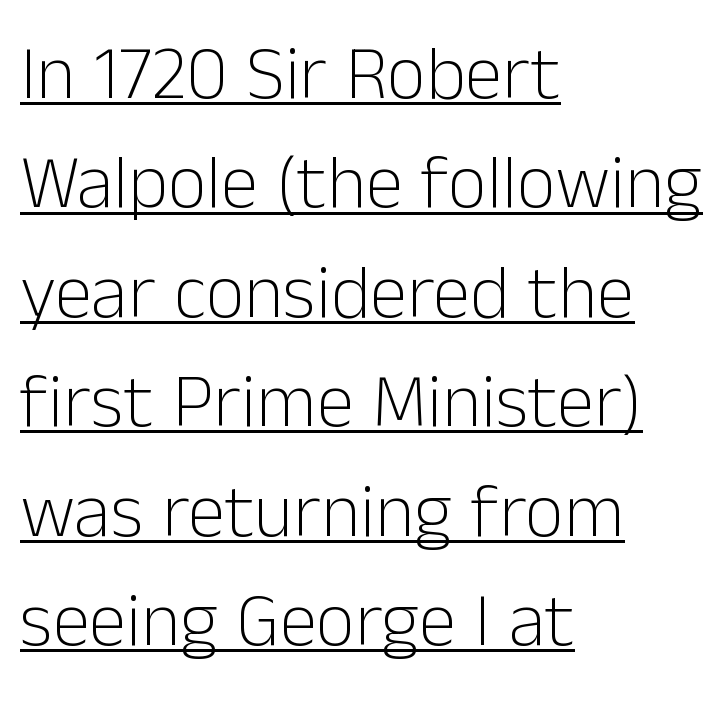
If you drew a line through each stem, it would be perfectly vertical. Line starts are locked; line ends wander. Underlined type. A typesetter would call this proportional, since set widths differ per character.
